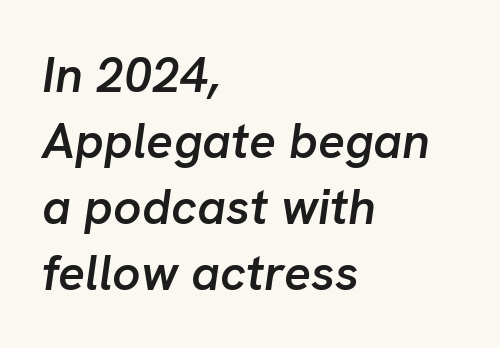
{"italic": "yes", "lean": "right", "slant_degrees": 8, "bold": "semi", "weight": "semibold", "width": "normal", "stroke_contrast": "low", "x_height": "medium", "monospaced": "no", "underline": "no", "align": "left", "line_spacing": "normal", "line_spacing_ratio": 1.32, "letter_spacing": "normal", "letter_spacing_em": 0.0, "glyph_px": 50}
